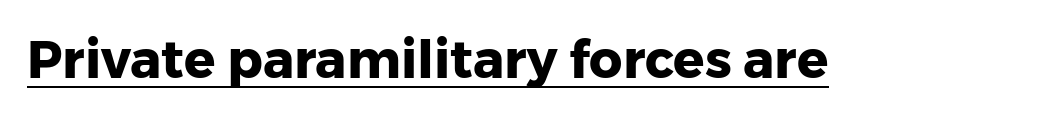
The image shows 52 px heavy sans-serif type, upright; set normal letter spacing, underlined; low stroke contrast and a medium x-height.
